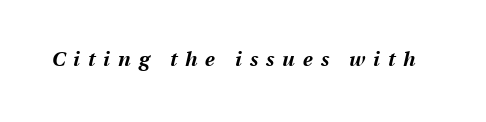
The image shows 20 px bold type, italic (leaning right); set unusually wide letter spacing (+0.4 em), not underlined.
